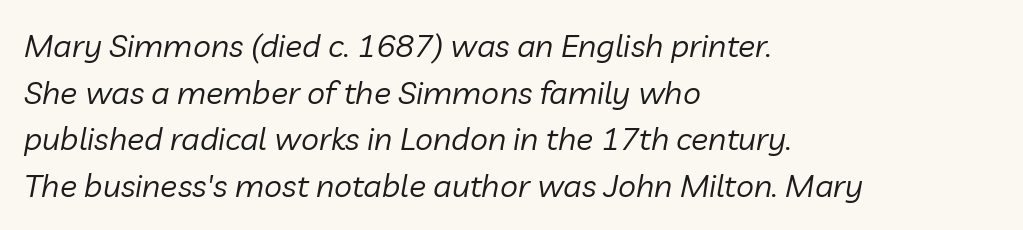
{"italic": "yes", "lean": "right", "slant_degrees": 10, "bold": "no", "weight": "regular", "width": "normal", "stroke_contrast": "low", "x_height": "medium", "monospaced": "no", "underline": "no", "align": "left", "line_spacing": "normal", "line_spacing_ratio": 1.46, "letter_spacing": "normal", "letter_spacing_em": 0.0, "glyph_px": 32}
